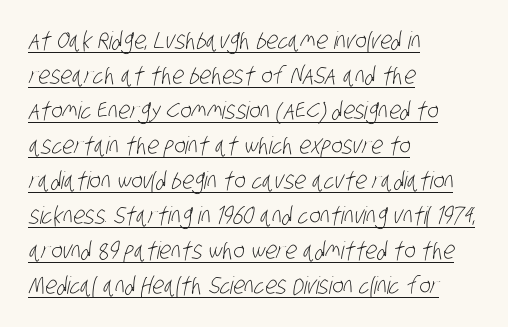
{"bold": "no", "underline": "yes", "align": "left", "line_spacing": "normal", "line_spacing_ratio": 1.46, "letter_spacing": "normal", "letter_spacing_em": 0.0, "glyph_px": 24}
